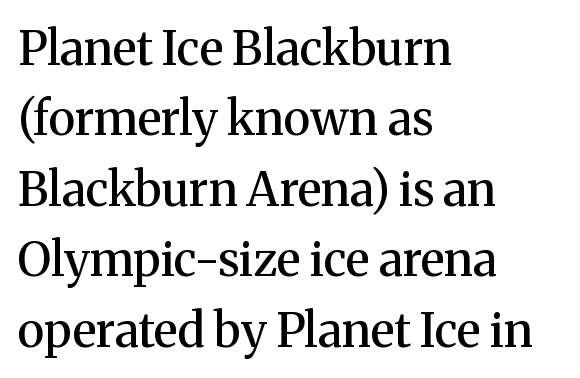
The image shows 47 px semibold serif type, upright; set left-aligned, normal line spacing (1.5x), normal letter spacing, not underlined; medium stroke contrast and a medium x-height.
